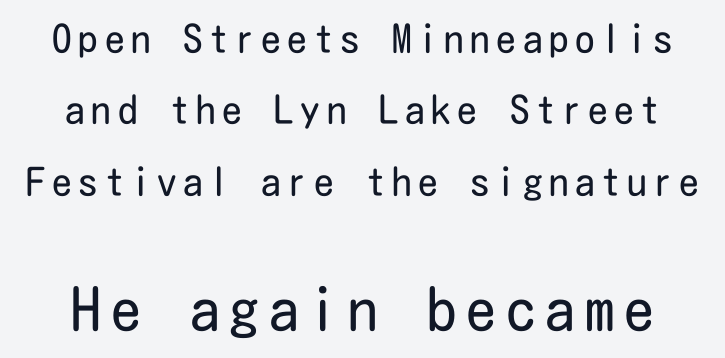
{"serif": "no", "italic": "no", "bold": "no", "weight": "regular", "width": "condensed", "stroke_contrast": "low", "x_height": "medium", "underline": "no", "line_spacing_ratio": 1.83, "larger_block": "second", "size_ratio": 1.51, "glyph_px": 59}
